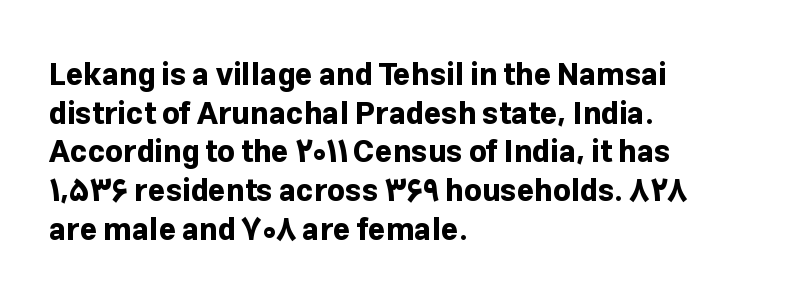
The rows are spaced the way most documents space them. Character widths vary here, with narrow letters taking less room than wide ones. Italic: no, the glyphs are upright roman. The passage shown has conventional tracking throughout.
